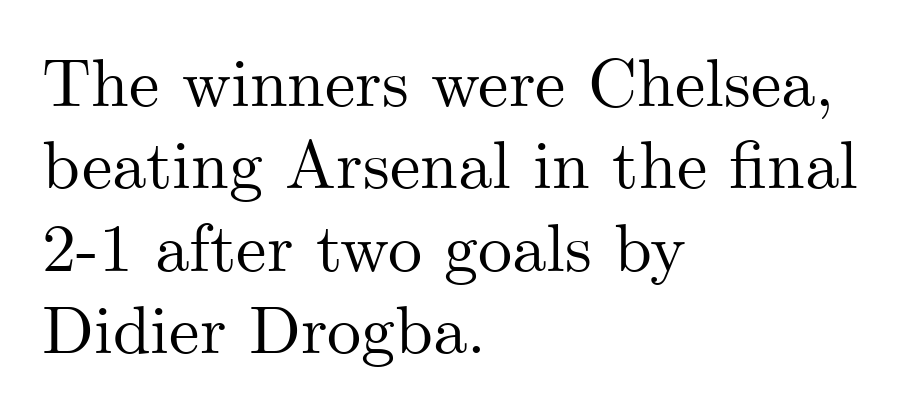
One-word summary of the alignment: left. Unlike italic type, these characters show no tilt at all. The typeface chosen for these lines features serifs. What stands out about the letter spacing? Nothing — it is the standard amount. Each row of text sits above clean, open space.
